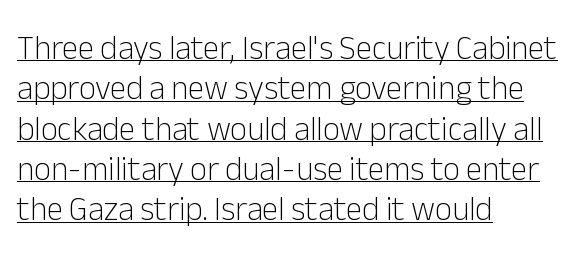
Q: Is the text bold? A: No.
Q: Is the text italic (slanted)? A: No, it is upright.
Q: Is the typeface a serif or a sans-serif typeface? A: Sans-serif.
Q: Is the text underlined? A: Yes.
Q: How is the paragraph aligned? A: Left-aligned.
Q: Is the spacing between letters normal or unusually wide? A: Normal.
Q: Width (condensed, normal, or wide)? A: Normal.
Q: Stroke contrast? A: Low.
Q: x-height? A: Medium.
Q: Monospaced? A: No.
